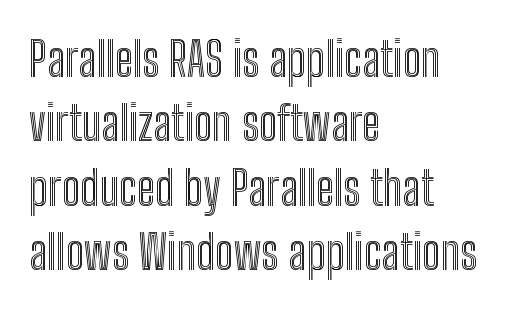
The letterforms sit shoulder to shoulder at normal distance. The passage shown stacks its lines at a standard gap. Horizontal alignment here is leftward, the default for most running prose. Check the space under the baseline: it is left empty. Italic? Not at all — the glyphs are vertical. The face used here is proportionally spaced, like ordinary book or web type.
